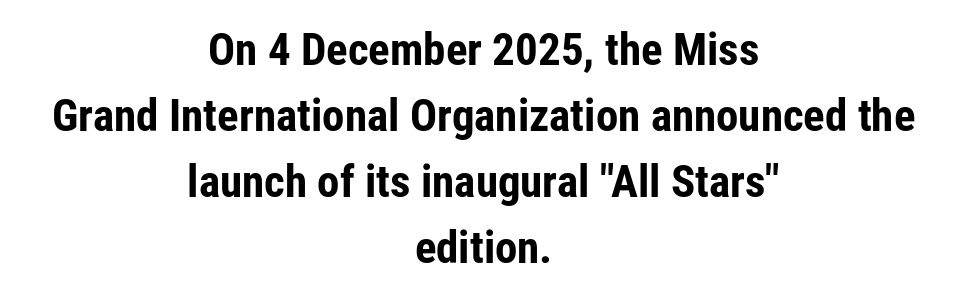
The lines in this sample share a center point and differ in where they start and stop. Just letters on the line, the space beneath them empty. The type is set solid horizontally, with unmodified tracking. Examine the stroke ends and you'll find no serifs.
